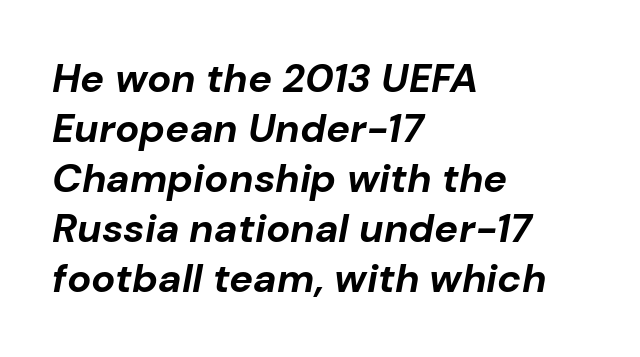
{"italic": "yes", "lean": "right", "slant_degrees": 10, "bold": "yes", "weight": "bold", "width": "normal", "stroke_contrast": "low", "x_height": "medium", "monospaced": "no", "underline": "no", "align": "left", "line_spacing": "normal", "line_spacing_ratio": 1.25, "letter_spacing": "normal", "letter_spacing_em": 0.0, "glyph_px": 40}
